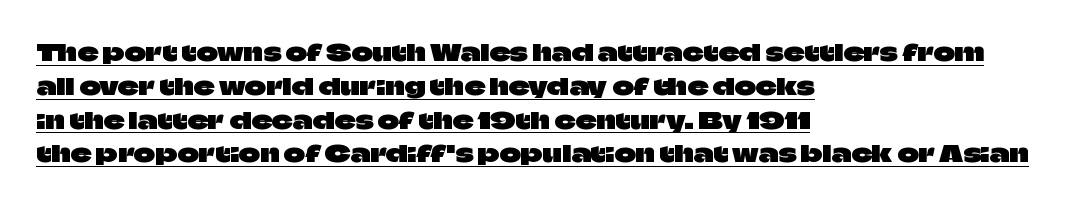
The image shows 23 px text type, upright; set left-aligned, normal line spacing (1.47x), normal letter spacing, underlined.
